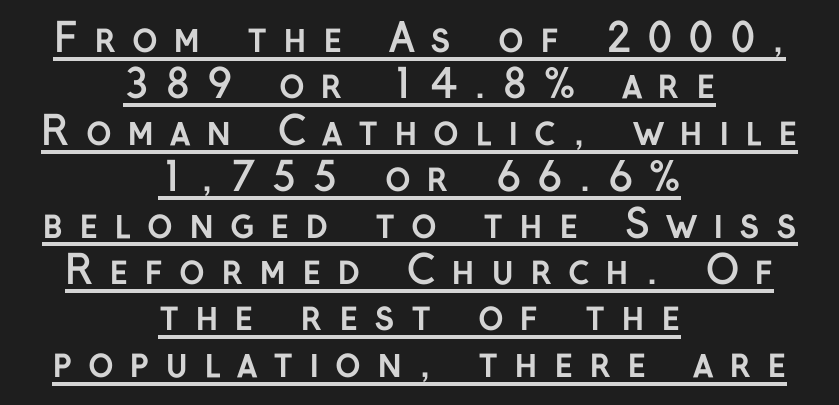
The image shows 39 px semibold sans-serif type, upright; set centered, line spacing 1.19x, unusually wide letter spacing (+0.4 em), underlined; low stroke contrast and a medium x-height.
